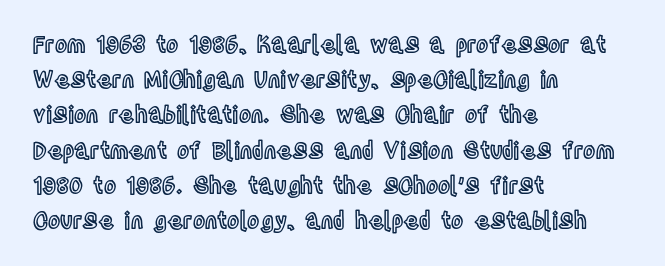
The image shows 23 px text type, upright; set left-aligned, normal line spacing (1.53x), normal letter spacing, not underlined.
